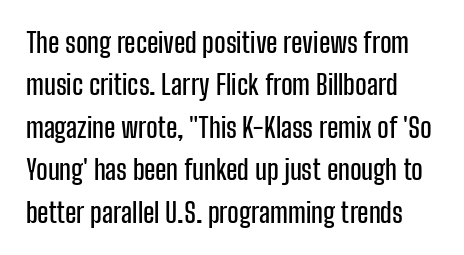
{"italic": "no", "underline": "no", "line_spacing": "normal", "line_spacing_ratio": 1.57, "letter_spacing": "normal", "letter_spacing_em": 0.0, "glyph_px": 27}
